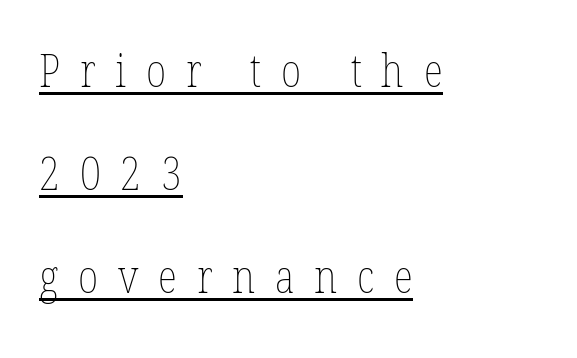
Posture: upright roman. Left-aligned paragraph, ragged on the right. Somebody hit Ctrl+U on this one — the words are underlined. Stroke mass is kept to a normal reading level or below. These lines have a slow, spaced-out rhythm from letter to letter.
